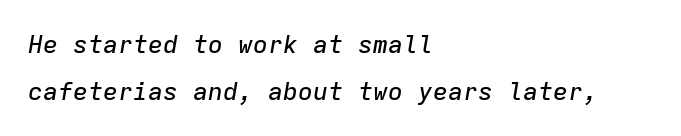
{"italic": "yes", "lean": "right", "slant_degrees": 9, "underline": "no", "align": "left", "line_spacing_ratio": 1.87, "letter_spacing": "normal", "letter_spacing_em": 0.0, "glyph_px": 25}
